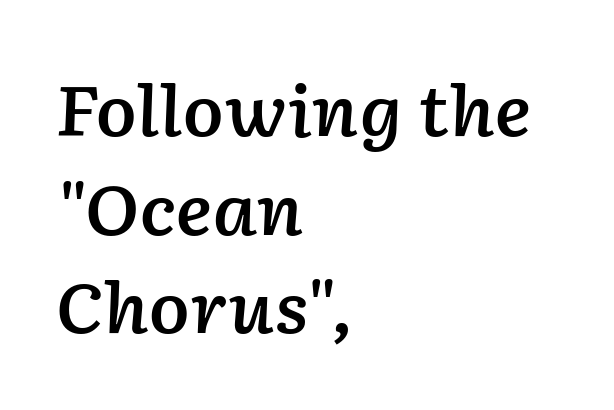
This rendering leaves character spacing at its baseline value. The rendering uses a semibold face; strokes are thickened but not to full bold. How would I describe the line gaps? Plain and ordinary. Where is the straight margin? On the left.
